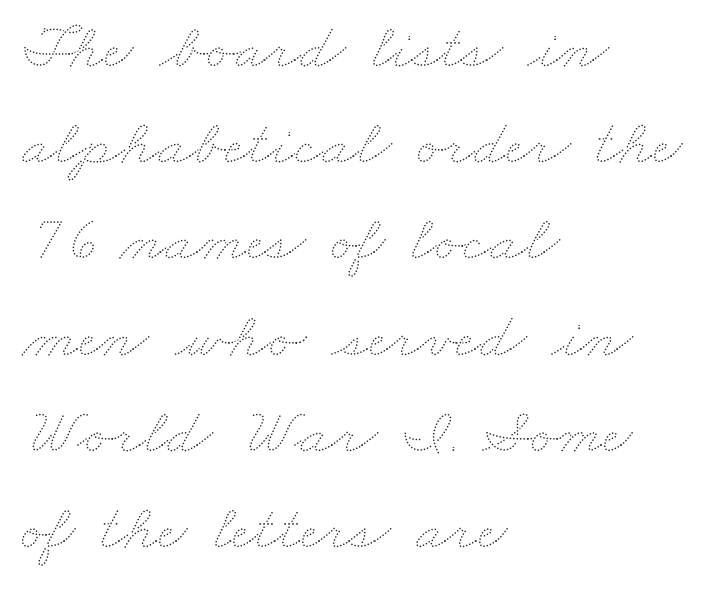
Q: Is the text bold? A: No.
Q: Is the text underlined? A: No.
Q: How is the paragraph aligned? A: Left-aligned.
Q: Is the spacing between letters normal or unusually wide? A: Normal.
Q: Is the spacing between lines tight, normal or loose? A: Normal.
Q: Width (condensed, normal, or wide)? A: Wide.
Q: Stroke contrast? A: Medium.
Q: x-height? A: Small.
Q: Monospaced? A: No.
